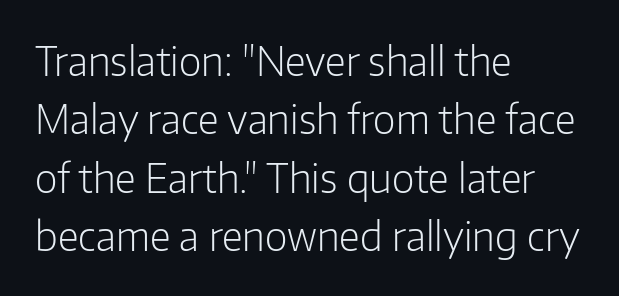
Q: Is the text bold? A: No.
Q: Is the text italic (slanted)? A: No, it is upright.
Q: Is the typeface a serif or a sans-serif typeface? A: Sans-serif.
Q: Is the text underlined? A: No.
Q: How is the paragraph aligned? A: Left-aligned.
Q: Is the spacing between letters normal or unusually wide? A: Normal.
Q: Is the spacing between lines tight, normal or loose? A: Normal.
Q: Width (condensed, normal, or wide)? A: Normal.
Q: Stroke contrast? A: Low.
Q: x-height? A: Medium.
Q: Monospaced? A: No.
